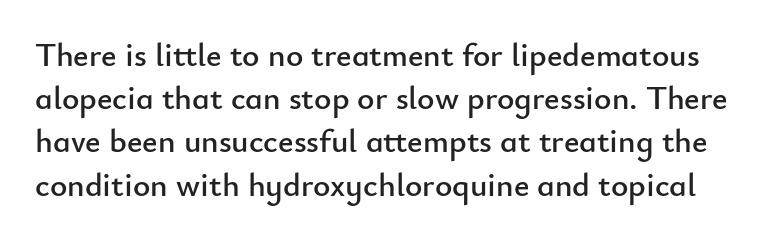
{"serif": "no", "italic": "no", "width": "normal", "stroke_contrast": "low", "x_height": "small", "monospaced": "no", "underline": "no", "line_spacing": "normal", "line_spacing_ratio": 1.31, "letter_spacing": "normal", "letter_spacing_em": 0.0, "glyph_px": 33}
